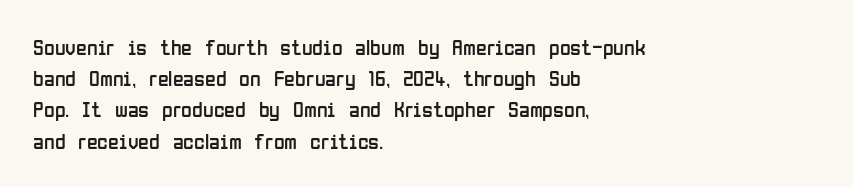
Every row of glyphs begins at an identical x-position on the left. The typesetting does not lean heavy: it is not bold. One glance says typical: line gaps are just what's usual. Underlining? Definitely not there.
